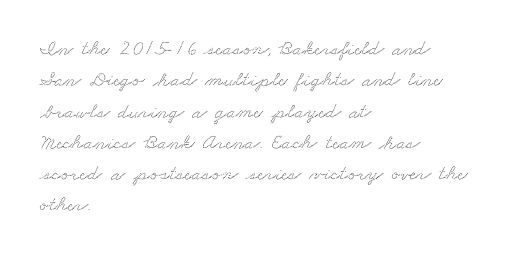
These lines keep a tight, regular rhythm from letter to letter. The rendering anchors every line to the left-hand side. Leading: standard. Clear beneath every line of the passage.
